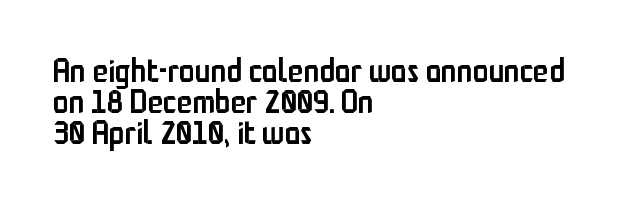
The image shows 32 px semibold, condensed sans-serif type, upright; set left-aligned, tight line spacing (0.97x), normal letter spacing, not underlined; low stroke contrast and a medium x-height.
